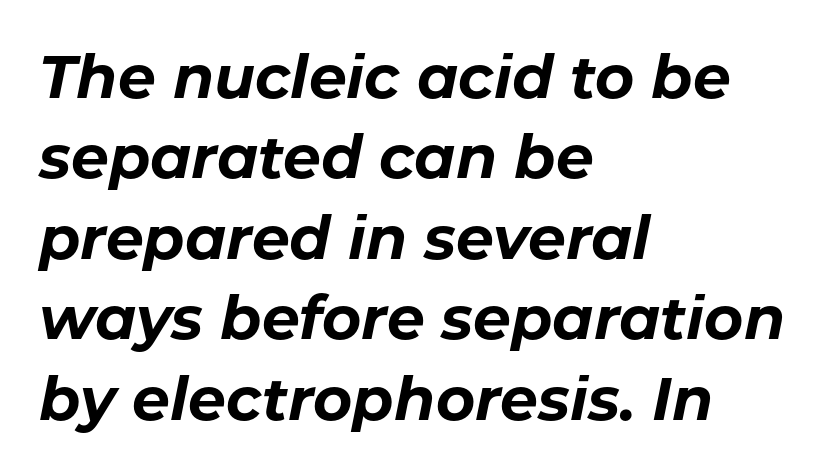
Q: Is the text bold? A: Yes.
Q: Is the text italic (slanted)? A: Yes, it leans right by about 11 degrees.
Q: Is the text underlined? A: No.
Q: How is the paragraph aligned? A: Left-aligned.
Q: Is the spacing between letters normal or unusually wide? A: Normal.
Q: Is the spacing between lines tight, normal or loose? A: Normal.
Q: Width (condensed, normal, or wide)? A: Normal.
Q: Stroke contrast? A: Low.
Q: x-height? A: Medium.
Q: Monospaced? A: No.
